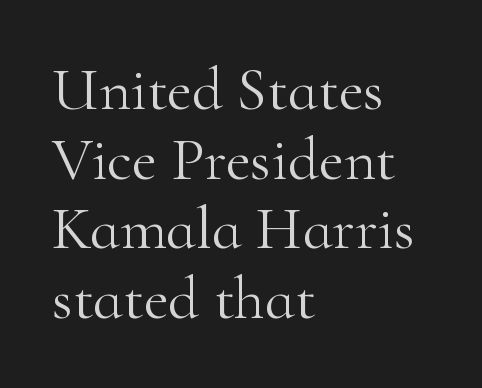
Looks like regular typesetting: each glyph gets only the width it needs. The type family on display is of the serif kind. The type sits square on the baseline with zero lean. Any mark beneath the type? The region is blank. Each line starts at the same left margin while the right side varies. The font is comparable to plain body text, perhaps lighter.
